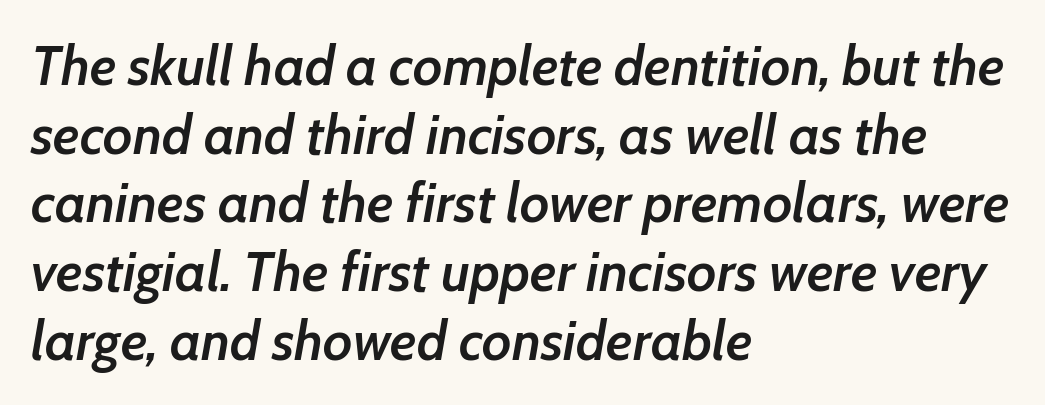
Here the designer chose a conventional face with non-uniform glyph widths. These lines are set flush left with a ragged right edge. A typesetter would mark this as italic. The face used here is rendered with its standard letterfit. In terms of leading, this rendering sits right in the middle. The glyphs have the mass of a demibold cut, below bold.
